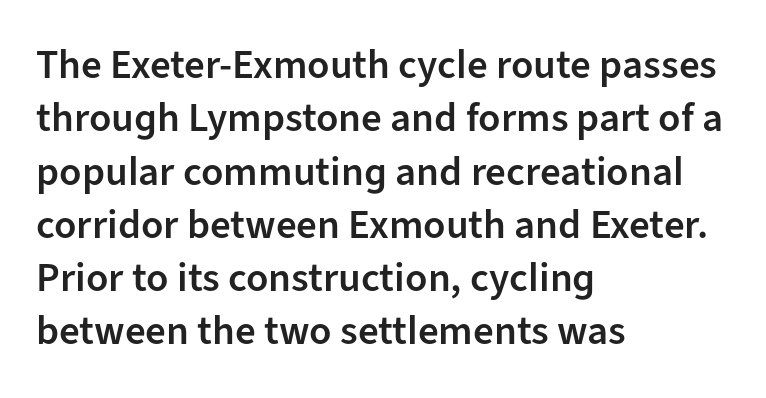
Q: Is the text bold? A: Semi-bold.
Q: Is the text italic (slanted)? A: No, it is upright.
Q: Is the typeface a serif or a sans-serif typeface? A: Sans-serif.
Q: Is the text underlined? A: No.
Q: How is the paragraph aligned? A: Left-aligned.
Q: Is the spacing between letters normal or unusually wide? A: Normal.
Q: Is the spacing between lines tight, normal or loose? A: Normal.
Q: Width (condensed, normal, or wide)? A: Normal.
Q: Stroke contrast? A: Low.
Q: x-height? A: Medium.
Q: Monospaced? A: No.
